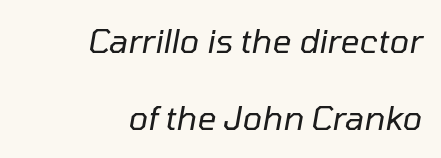
Q: Is the text bold? A: No.
Q: Is the text italic (slanted)? A: Yes, it leans right by about 10 degrees.
Q: Is the text underlined? A: No.
Q: How is the paragraph aligned? A: Right-aligned.
Q: Is the spacing between letters normal or unusually wide? A: Normal.
Q: Is the spacing between lines tight, normal or loose? A: Loose.
Q: Width (condensed, normal, or wide)? A: Normal.
Q: Stroke contrast? A: Low.
Q: x-height? A: Medium.
Q: Monospaced? A: No.
